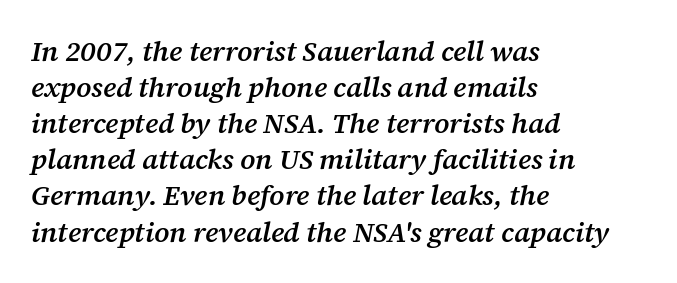
The image shows 28 px semibold serif type, italic (leaning right); set left-aligned, normal line spacing (1.29x), normal letter spacing, not underlined; medium stroke contrast and a medium x-height.
